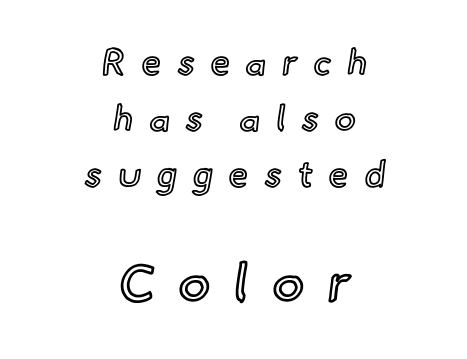
Q: Is the text italic (slanted)? A: Yes.
Q: Is the text underlined? A: No.
Q: How is the paragraph aligned? A: Centered.
Q: Is the spacing between letters normal or unusually wide? A: Unusually wide.
Q: Is the spacing between lines tight, normal or loose? A: Normal.
Q: Which block of text is set in a larger size, the first (top) or the second (bottom)? A: The second (bottom) one.
Q: Width (condensed, normal, or wide)? A: Normal.
Q: x-height? A: Small.
Q: Monospaced? A: No.
